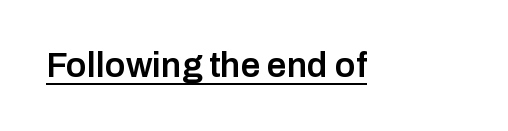
The specimen reads as upright at a glance. The horizontal fit of the characters is conventional and even. Note the varied advance widths — an 'i' is clearly narrower than an 'm'. To sum up the face: it is a sans, with no serifs. The face used here is a semibold: visibly heavier than regular, lighter than bold.
